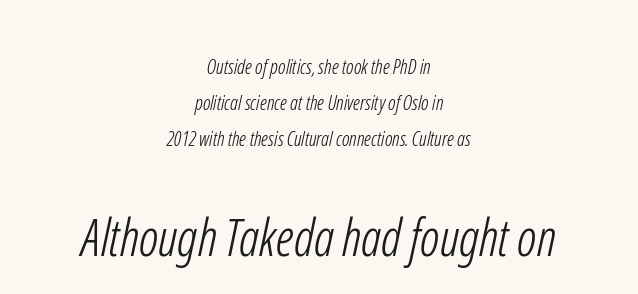
Stroke terminals: plain, sans-serif. Unbolded letterforms with no extra heft. Bigger letters appear in the bottom chunk; the top chunk is reduced. Reading down the block, each line starts at a different indent, mirrored at its end. Does extra space separate the letters? No, they use regular spacing. The gap between lines stays unmarked.
